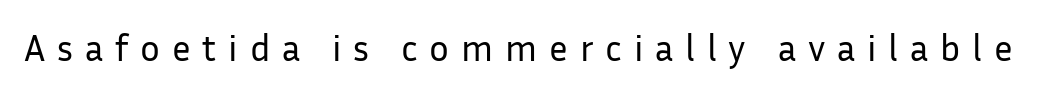
The image shows 37 px regular-weight sans-serif type, upright; set unusually wide letter spacing (+0.32 em), not underlined; low stroke contrast and a medium x-height.
